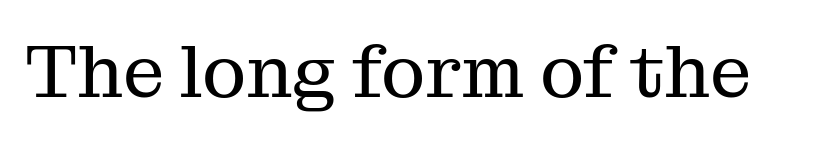
The image shows 74 px regular-weight serif type, upright; set normal letter spacing, not underlined; medium stroke contrast and a medium x-height.
